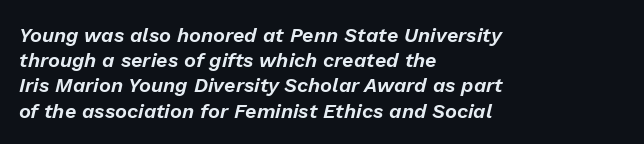
The image shows 20 px text type, italic (leaning right); set left-aligned, normal line spacing (1.26x), normal letter spacing, not underlined.
